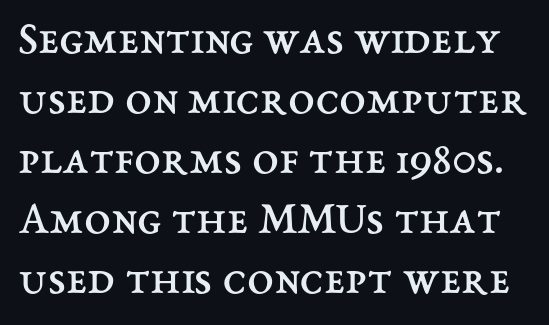
The image shows 48 px regular-weight type, upright; set normal line spacing (1.25x), normal letter spacing, not underlined; medium stroke contrast and a medium x-height.
